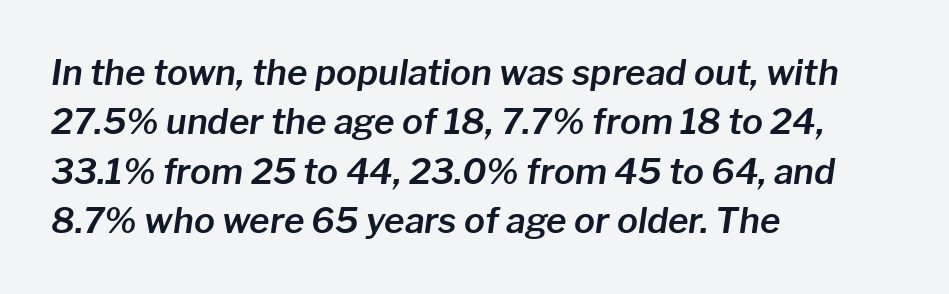
{"italic": "yes", "lean": "right", "slant_degrees": 8, "width": "normal", "stroke_contrast": "low", "x_height": "medium", "monospaced": "no", "underline": "no", "align": "left", "line_spacing": "normal", "line_spacing_ratio": 1.41, "letter_spacing": "normal", "letter_spacing_em": 0.0, "glyph_px": 35}
